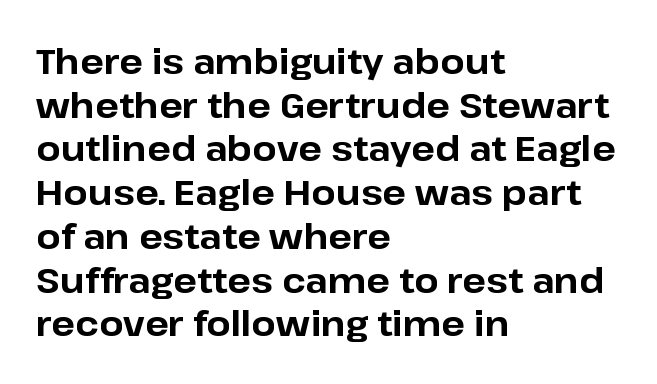
Q: Is the text bold? A: Yes.
Q: Is the text italic (slanted)? A: No, it is upright.
Q: Is the typeface a serif or a sans-serif typeface? A: Sans-serif.
Q: Is the text underlined? A: No.
Q: How is the paragraph aligned? A: Left-aligned.
Q: Is the spacing between letters normal or unusually wide? A: Normal.
Q: Is the spacing between lines tight, normal or loose? A: Normal.
Q: Width (condensed, normal, or wide)? A: Normal.
Q: Stroke contrast? A: Low.
Q: x-height? A: Medium.
Q: Monospaced? A: No.
